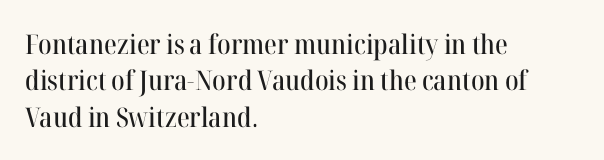
The image shows 27 px text type, upright; set left-aligned, normal line spacing (1.35x), normal letter spacing, not underlined.
